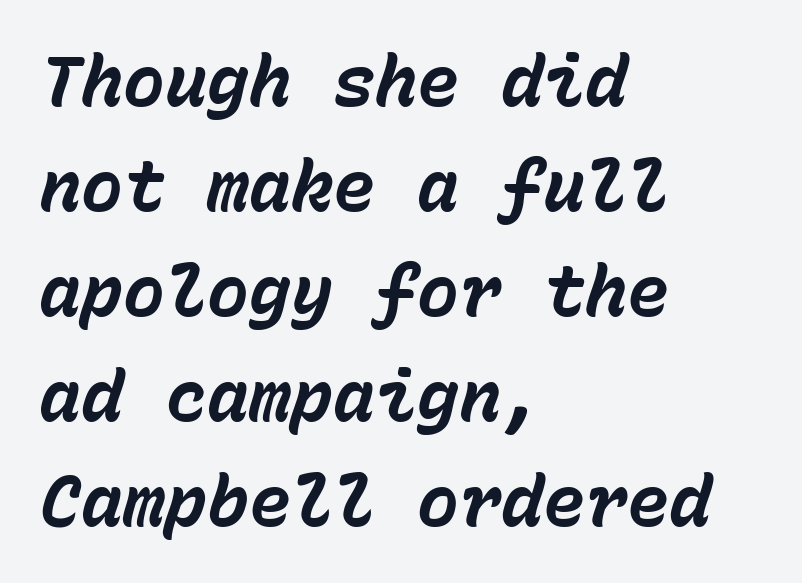
{"italic": "yes", "lean": "right", "slant_degrees": 15, "bold": "yes", "weight": "bold", "width": "normal", "stroke_contrast": "low", "x_height": "medium", "monospaced": "yes", "underline": "no", "align": "left", "line_spacing": "normal", "line_spacing_ratio": 1.5, "letter_spacing": "normal", "letter_spacing_em": 0.0, "glyph_px": 70}
